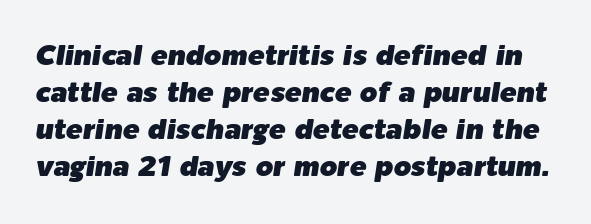
The letters are slanted; this is an italic face. Honestly, there is no underline to notice here at all. This sample uses plain, unmodified letter spacing. The designer left line spacing at the default. You could not count columns in this text — the font is proportionally spaced.
